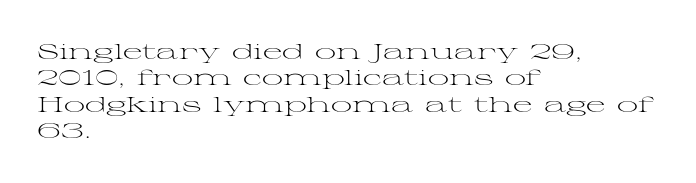
The image shows 21 px text type, upright; set left-aligned, normal line spacing (1.26x), normal letter spacing, not underlined.
